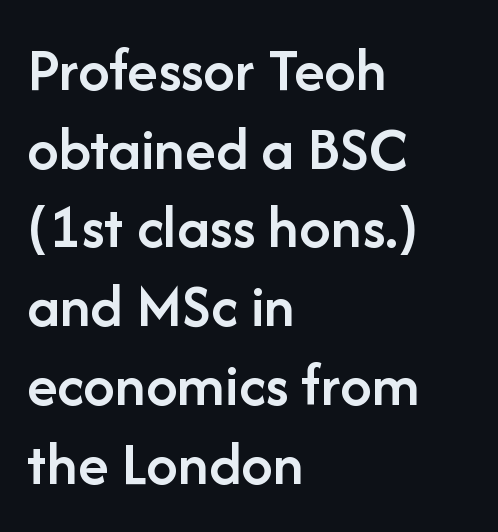
Nobody touched the tracking dial on this one. Set as a demibold, roughly 600 on the weight scale. Nobody drew a line under any word here. All the whitespace from short lines collects on the right. Compared with typical paragraphs, the rows here are spaced about the same.
